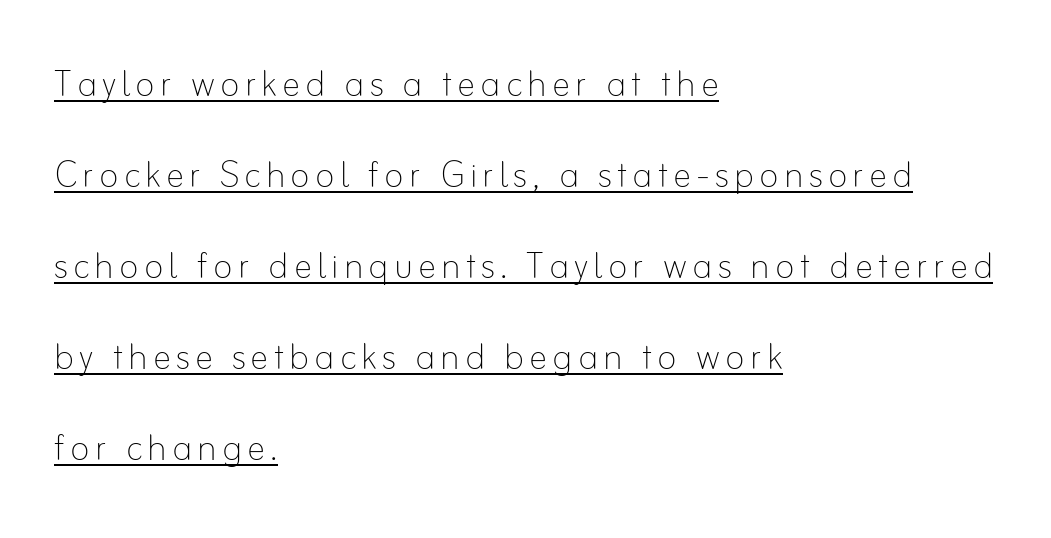
The vertical gap from one line to the next is large. Style check: upright. This sample has the flowing, uneven cadence of proportional lettering. Every row of glyphs begins at an identical x-position on the left. The passage shown is underscored from start to finish. These glyphs show unthickened strokes, regular width or finer.
